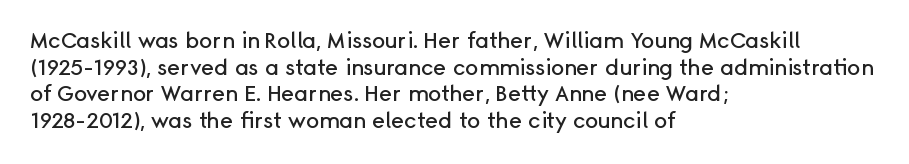
The image shows 22 px text type, upright; set left-aligned, line spacing 1.21x, normal letter spacing, not underlined.
